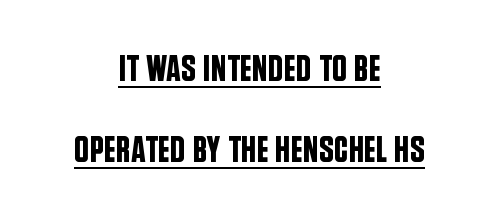
The image shows 37 px condensed sans-serif type, upright; set centered, loose line spacing (2.19x), normal letter spacing, underlined; low stroke contrast and a large x-height.
